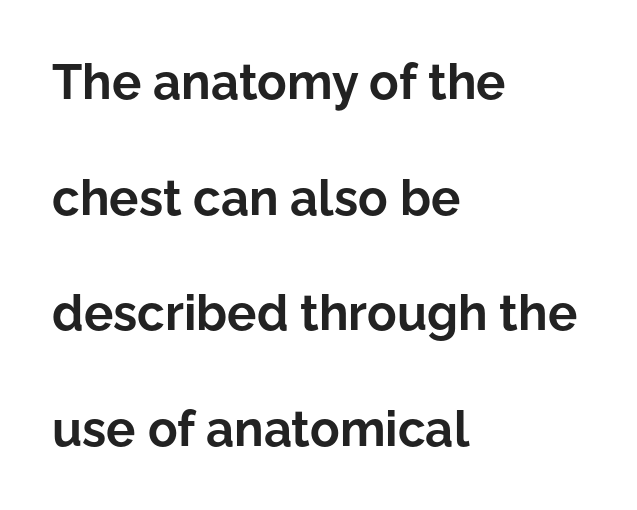
{"serif": "no", "italic": "no", "bold": "yes", "weight": "bold", "width": "normal", "stroke_contrast": "low", "x_height": "medium", "monospaced": "no", "underline": "no", "align": "left", "line_spacing": "loose", "line_spacing_ratio": 2.36, "letter_spacing": "normal", "letter_spacing_em": 0.0, "glyph_px": 49}
